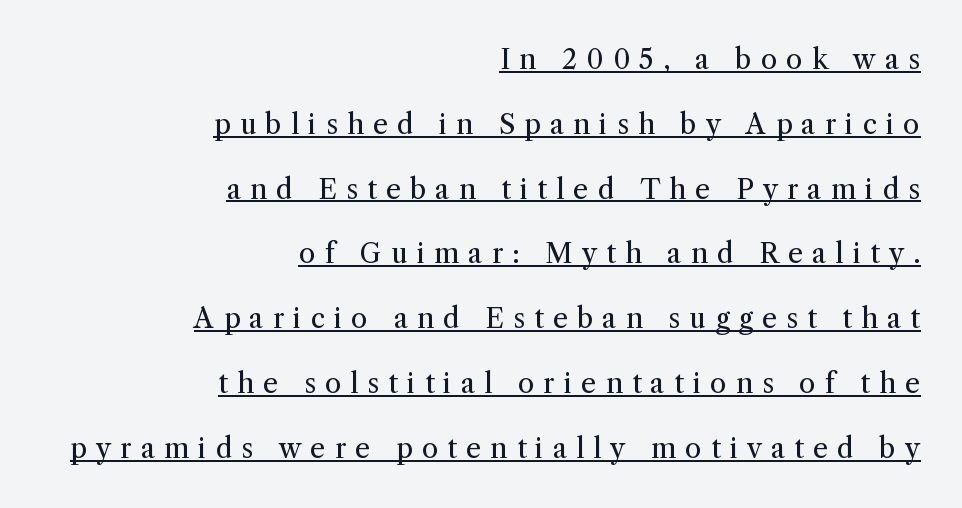
Quick note: underline on. The letters stand upright; this is a roman face. Each word looks stretched out because of the extra space between its letters. Students, observe: this is what heavily led, spacious text looks like. No chunkiness to these letters — they're not bold.
